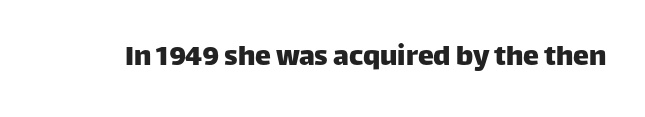
Q: Is the text italic (slanted)? A: No, it is upright.
Q: Is the typeface a serif or a sans-serif typeface? A: Sans-serif.
Q: Is the text underlined? A: No.
Q: Is the spacing between letters normal or unusually wide? A: Normal.
Q: Width (condensed, normal, or wide)? A: Normal.
Q: Stroke contrast? A: Low.
Q: x-height? A: Large.
Q: Monospaced? A: No.
